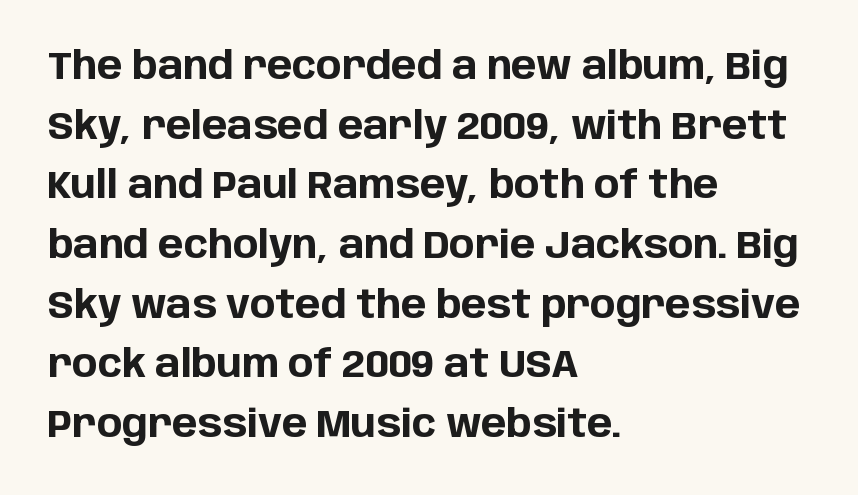
{"serif": "no", "italic": "no", "bold": "yes", "weight": "bold", "width": "normal", "stroke_contrast": "low", "x_height": "large", "monospaced": "no", "underline": "no", "align": "left", "line_spacing": "normal", "line_spacing_ratio": 1.57, "letter_spacing": "normal", "letter_spacing_em": 0.0, "glyph_px": 38}
